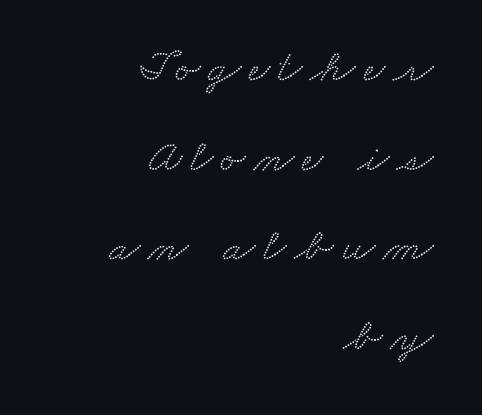
{"serif": "yes", "width": "wide", "stroke_contrast": "low", "x_height": "small", "monospaced": "no", "underline": "no", "align": "right", "line_spacing": "loose", "line_spacing_ratio": 1.95, "glyph_px": 46}
